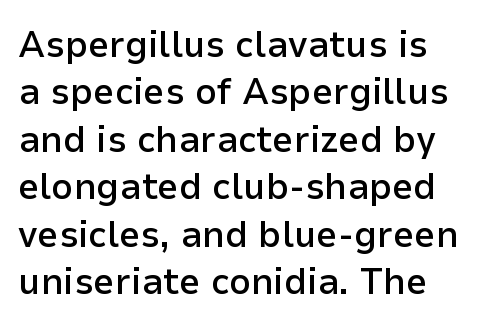
Are there feet on the stems? There aren't — it's a sans. Spacing verdict: proportional, widths tailored to each character. Designer's note — italics off, roman on. Letters rest on an invisible, unmarked baseline. Is the type bold? Partly — it's a semibold, heavier than regular but not fully bold. The type is set solid horizontally, with unmodified tracking.
